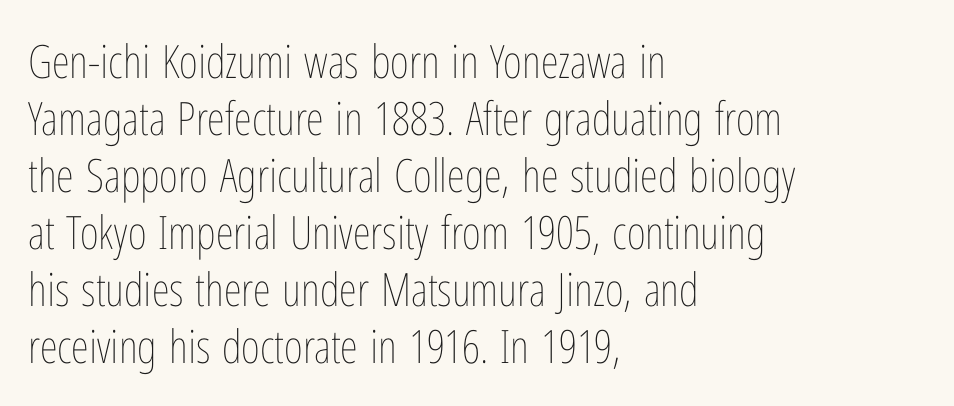
Q: Is the text bold? A: No.
Q: Is the text italic (slanted)? A: No, it is upright.
Q: Is the text underlined? A: No.
Q: How is the paragraph aligned? A: Left-aligned.
Q: Is the spacing between letters normal or unusually wide? A: Normal.
Q: Width (condensed, normal, or wide)? A: Condensed.
Q: Stroke contrast? A: Low.
Q: x-height? A: Medium.
Q: Monospaced? A: No.
